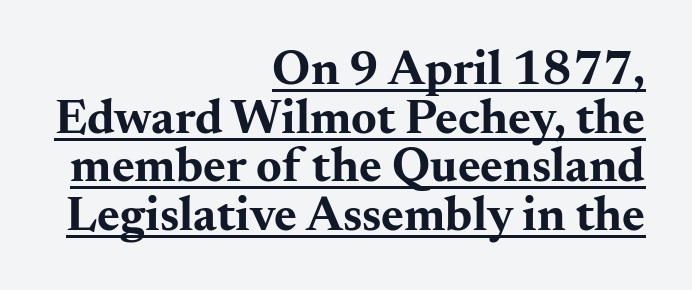
{"serif": "yes", "italic": "no", "bold": "yes", "weight": "bold", "width": "wide", "stroke_contrast": "medium", "x_height": "small", "monospaced": "no", "underline": "yes", "align": "right", "line_spacing": "tight", "line_spacing_ratio": 0.99, "letter_spacing": "normal", "letter_spacing_em": 0.0, "glyph_px": 49}
